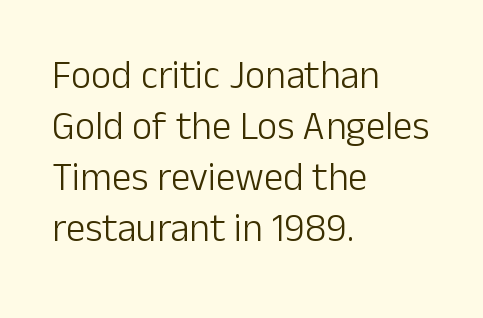
These glyphs show unthickened strokes, regular width or finer. The typesetter chose a ragged-right arrangement here. Here the designer chose a conventional face with non-uniform glyph widths. The space beneath each line is pristine and unruled.
